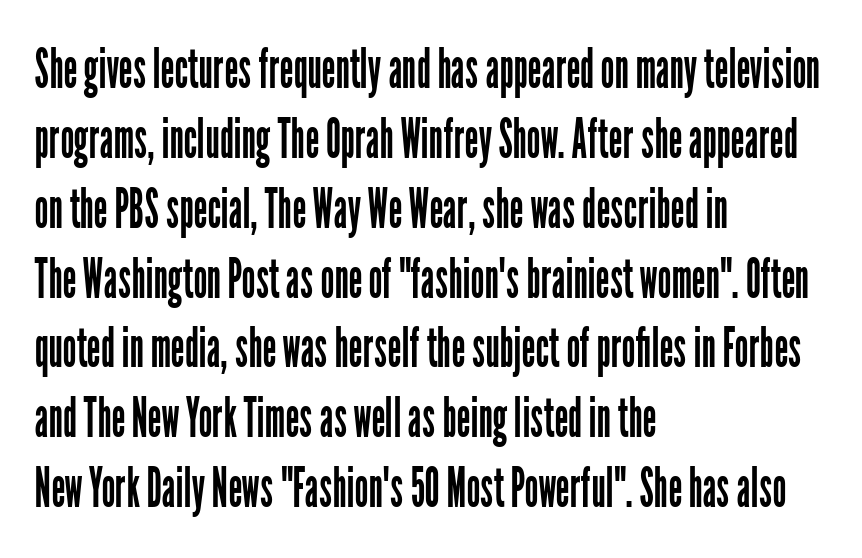
Q: Is the text bold? A: No.
Q: Is the text italic (slanted)? A: No, it is upright.
Q: Is the typeface a serif or a sans-serif typeface? A: Sans-serif.
Q: Is the text underlined? A: No.
Q: How is the paragraph aligned? A: Left-aligned.
Q: Is the spacing between letters normal or unusually wide? A: Normal.
Q: Is the spacing between lines tight, normal or loose? A: Normal.
Q: Width (condensed, normal, or wide)? A: Condensed.
Q: Stroke contrast? A: Low.
Q: x-height? A: Medium.
Q: Monospaced? A: No.
